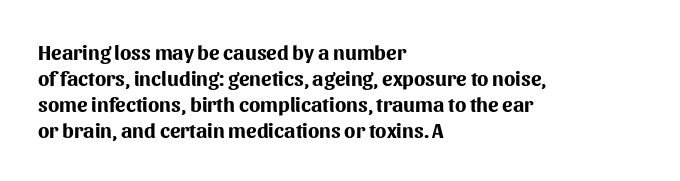
The image shows 21 px bold type, upright; set left-aligned, line spacing 1.24x, normal letter spacing, not underlined.
